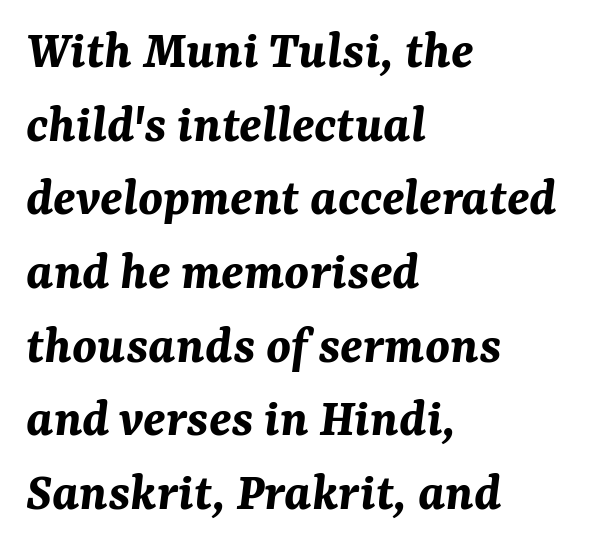
Q: Is the text bold? A: Yes.
Q: Is the text italic (slanted)? A: Yes, it leans right by about 7 degrees.
Q: Is the text underlined? A: No.
Q: How is the paragraph aligned? A: Left-aligned.
Q: Is the spacing between letters normal or unusually wide? A: Normal.
Q: Is the spacing between lines tight, normal or loose? A: Normal.
Q: Width (condensed, normal, or wide)? A: Normal.
Q: Stroke contrast? A: Medium.
Q: x-height? A: Medium.
Q: Monospaced? A: No.
